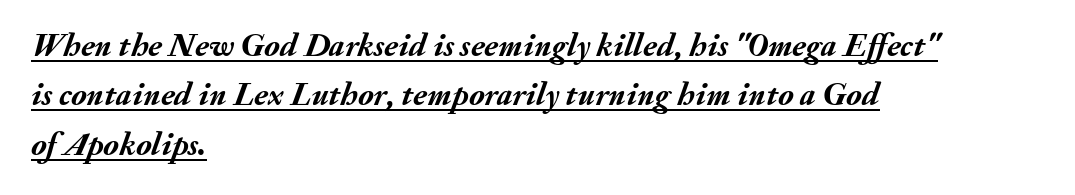
Q: Is the text bold? A: Yes.
Q: Is the text italic (slanted)? A: Yes, it leans right by about 20 degrees.
Q: Is the text underlined? A: Yes.
Q: How is the paragraph aligned? A: Left-aligned.
Q: Is the spacing between letters normal or unusually wide? A: Normal.
Q: Is the spacing between lines tight, normal or loose? A: Normal.
Q: Width (condensed, normal, or wide)? A: Normal.
Q: Stroke contrast? A: Medium.
Q: x-height? A: Small.
Q: Monospaced? A: No.
